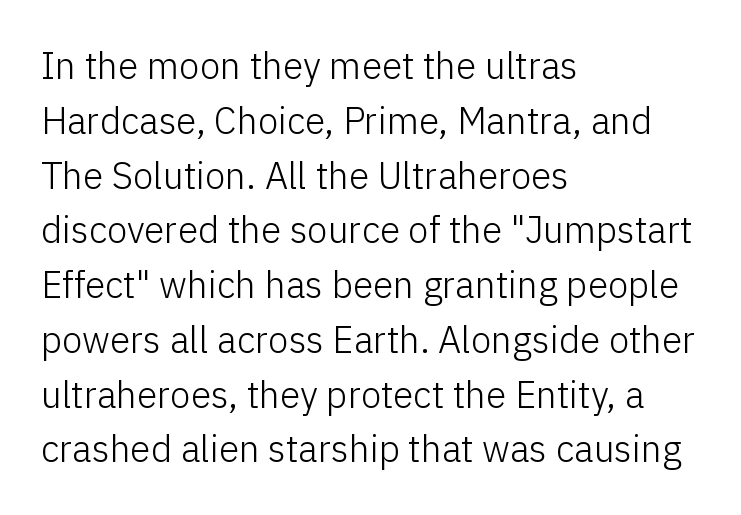
{"serif": "no", "italic": "no", "bold": "no", "weight": "light", "width": "normal", "stroke_contrast": "low", "x_height": "medium", "monospaced": "no", "underline": "no", "align": "left", "line_spacing": "normal", "line_spacing_ratio": 1.48, "letter_spacing": "normal", "letter_spacing_em": 0.0, "glyph_px": 37}
